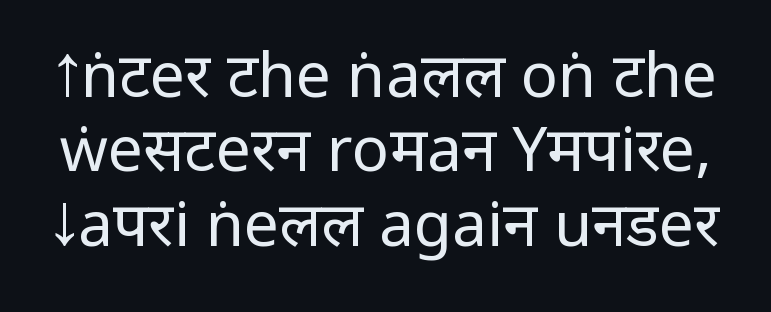
The image shows 62 px regular-weight, condensed sans-serif type, upright; set line spacing 1.2x, normal letter spacing, not underlined; low stroke contrast and a large x-height.
